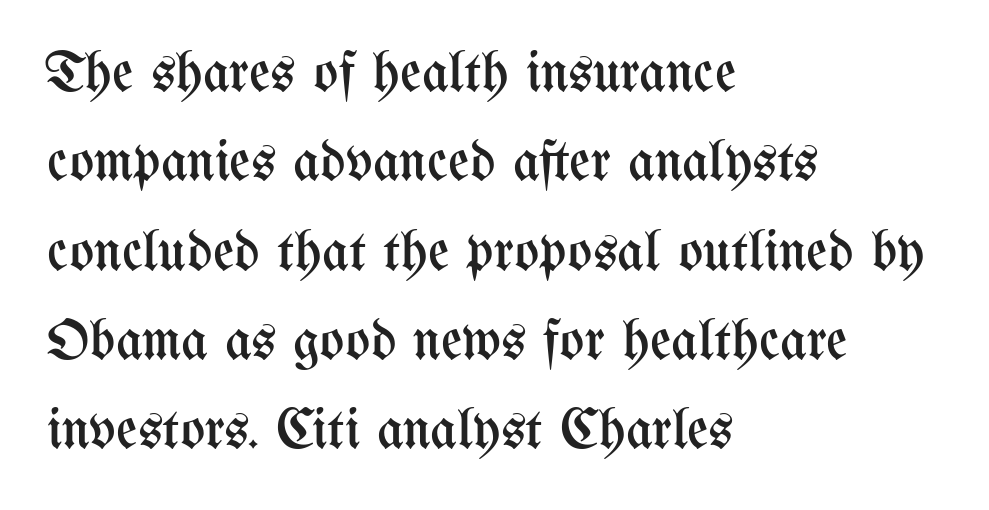
The image shows 58 px regular-weight, condensed type, upright; set left-aligned, normal line spacing (1.54x), normal letter spacing, not underlined; medium stroke contrast and a medium x-height.
